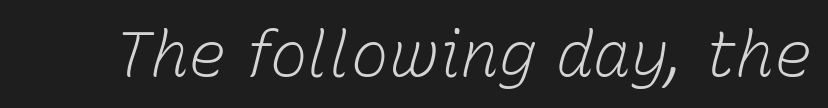
The image shows 63 px light type, italic (leaning right); set normal letter spacing, not underlined; low stroke contrast and a medium x-height.
